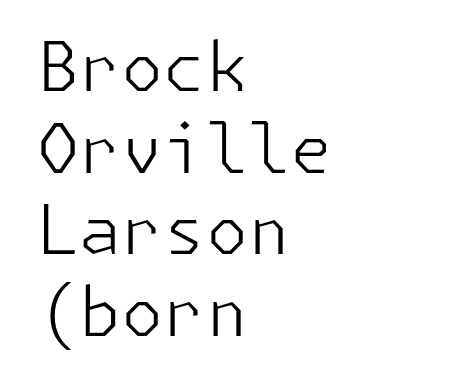
{"serif": "no", "italic": "no", "bold": "no", "weight": "light", "width": "normal", "stroke_contrast": "low", "x_height": "medium", "underline": "no", "align": "left", "line_spacing_ratio": 1.2, "letter_spacing": "normal", "letter_spacing_em": 0.0, "glyph_px": 68}
